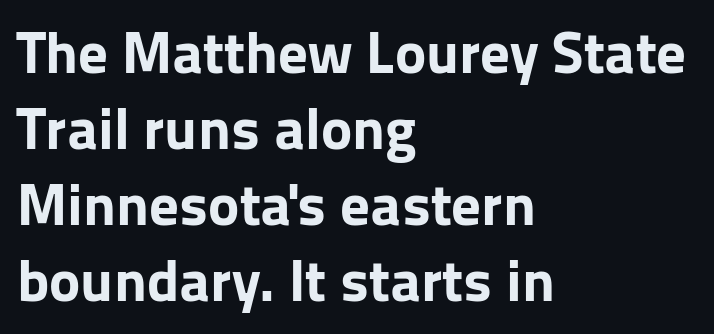
The image shows 59 px bold sans-serif type, upright; set left-aligned, normal line spacing (1.29x), normal letter spacing, not underlined; low stroke contrast and a medium x-height.
